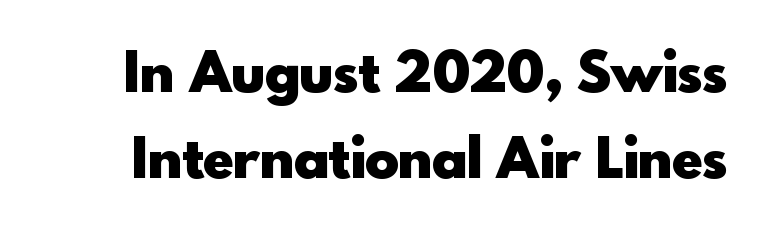
The image shows 56 px heavy sans-serif type, upright; set normal line spacing (1.54x), normal letter spacing, not underlined; a small x-height.
